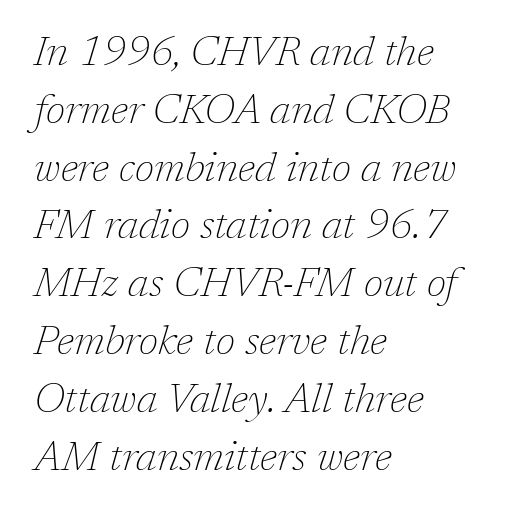
The image shows 41 px thin serif type, italic (leaning right); set left-aligned, normal line spacing (1.41x), normal letter spacing, not underlined; low stroke contrast and a medium x-height.
